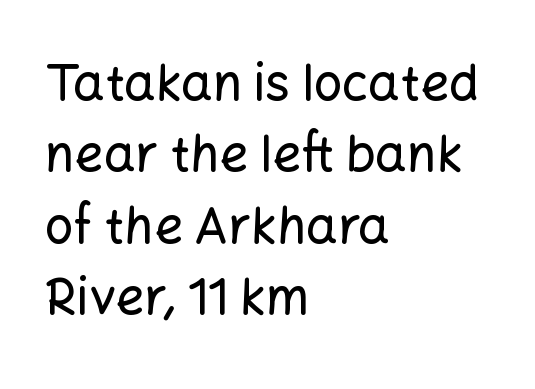
{"serif": "no", "italic": "no", "width": "normal", "stroke_contrast": "low", "x_height": "medium", "monospaced": "no", "underline": "no", "align": "left", "line_spacing": "normal", "line_spacing_ratio": 1.43, "letter_spacing": "normal", "letter_spacing_em": 0.0, "glyph_px": 50}
